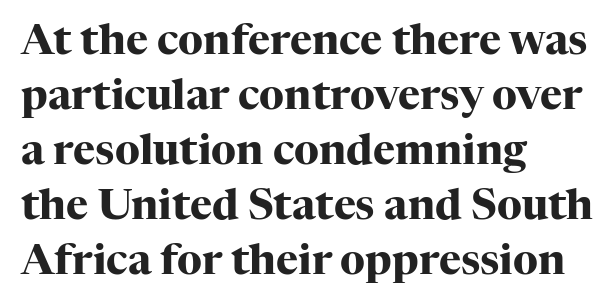
{"serif": "yes", "italic": "no", "bold": "yes", "weight": "heavy", "width": "normal", "stroke_contrast": "high", "x_height": "medium", "monospaced": "no", "underline": "no", "align": "left", "line_spacing": "normal", "line_spacing_ratio": 1.31, "letter_spacing": "normal", "letter_spacing_em": 0.0, "glyph_px": 42}
